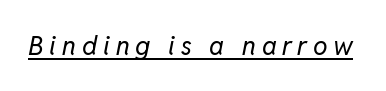
Notice how the stems are inclined rather than vertical — that's the hallmark of italics. Honestly, the letter spacing is so wide it's the main thing you notice. A rule runs beneath these lines of type. No letter is thick-stroked: the sample isn't bold.
